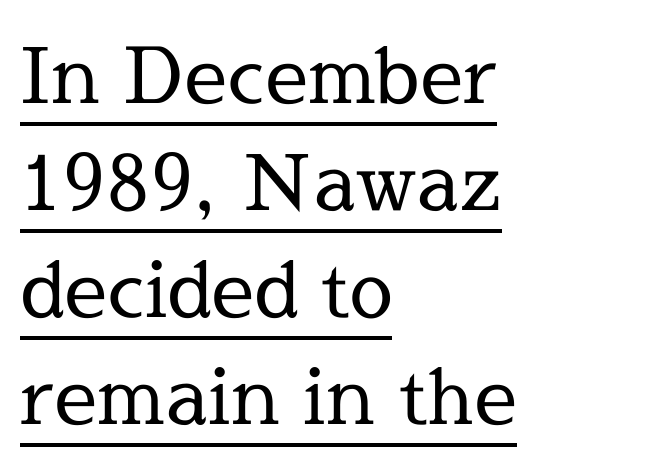
The image shows 77 px regular-weight serif type, upright; set left-aligned, normal line spacing (1.39x), normal letter spacing, underlined; a medium x-height.
